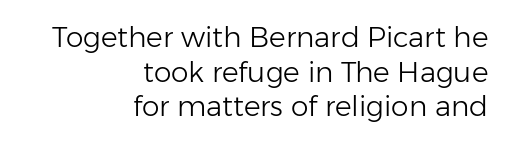
{"serif": "no", "italic": "no", "bold": "no", "weight": "light", "width": "normal", "stroke_contrast": "low", "x_height": "medium", "monospaced": "no", "underline": "no", "align": "right", "line_spacing_ratio": 1.24, "letter_spacing": "normal", "letter_spacing_em": 0.0, "glyph_px": 28}
